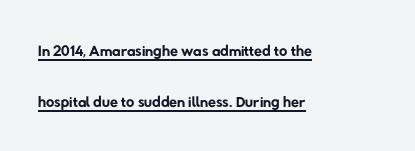
The image shows 23 px text type; set left-aligned, loose line spacing (2.21x), normal letter spacing, underlined.
